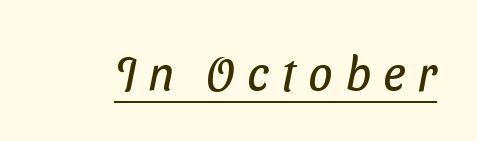
Q: Is the text bold? A: No.
Q: Is the typeface a serif or a sans-serif typeface? A: Sans-serif.
Q: Is the text underlined? A: Yes.
Q: Is the spacing between letters normal or unusually wide? A: Unusually wide.
Q: Width (condensed, normal, or wide)? A: Condensed.
Q: Stroke contrast? A: Low.
Q: x-height? A: Medium.
Q: Monospaced? A: No.
